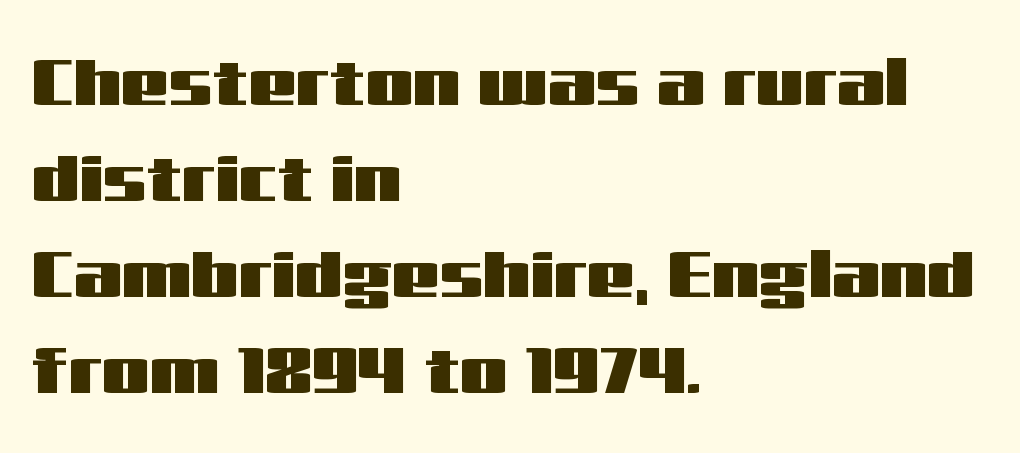
Q: Is the text italic (slanted)? A: No, it is upright.
Q: Is the typeface a serif or a sans-serif typeface? A: Sans-serif.
Q: Is the text underlined? A: No.
Q: How is the paragraph aligned? A: Left-aligned.
Q: Is the spacing between letters normal or unusually wide? A: Normal.
Q: Is the spacing between lines tight, normal or loose? A: Normal.
Q: Width (condensed, normal, or wide)? A: Wide.
Q: Stroke contrast? A: Medium.
Q: x-height? A: Medium.
Q: Monospaced? A: No.
